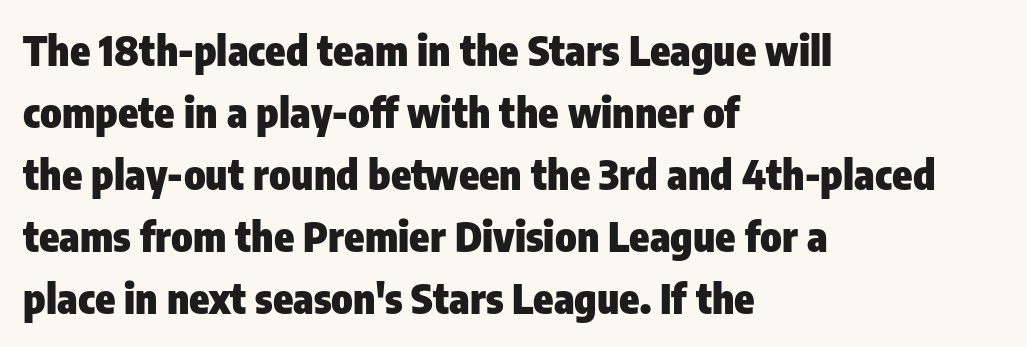
Q: Is the text bold? A: Yes.
Q: Is the text italic (slanted)? A: No, it is upright.
Q: Is the typeface a serif or a sans-serif typeface? A: Sans-serif.
Q: Is the text underlined? A: No.
Q: How is the paragraph aligned? A: Left-aligned.
Q: Is the spacing between letters normal or unusually wide? A: Normal.
Q: Is the spacing between lines tight, normal or loose? A: Normal.
Q: Width (condensed, normal, or wide)? A: Condensed.
Q: Stroke contrast? A: Low.
Q: x-height? A: Medium.
Q: Monospaced? A: No.
